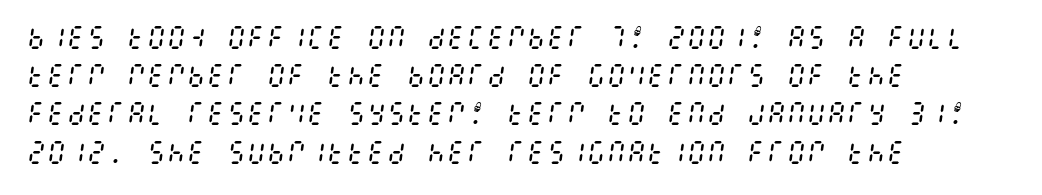
The image shows 25 px text type, italic (leaning right); set left-aligned, normal line spacing (1.53x), normal letter spacing, not underlined.
